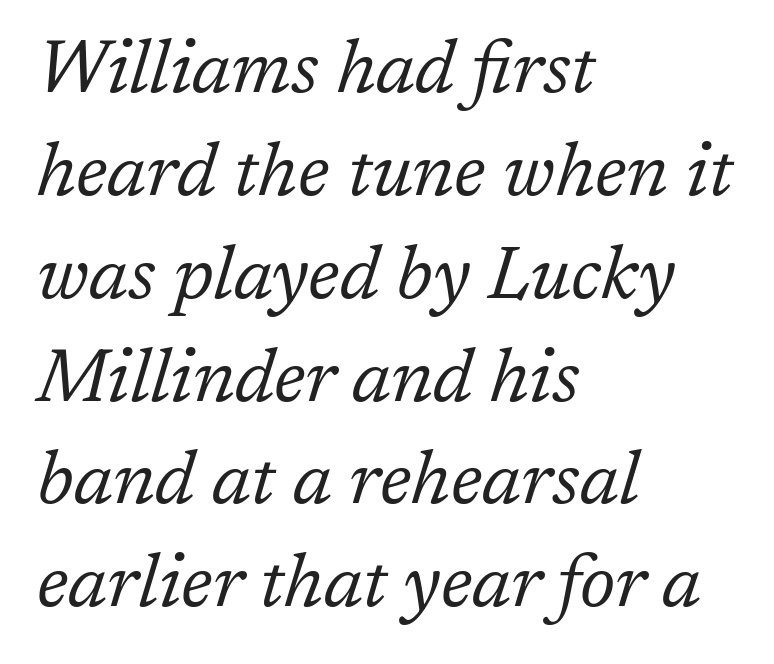
The letters sit at their default tracking, neither squeezed nor spread. All the whitespace from short lines collects on the right. Little horizontal feet cap the strokes, marking this as serif type. Tall strokes in this sample are angled rather than plumb. Looks like regular typesetting: each glyph gets only the width it needs.
